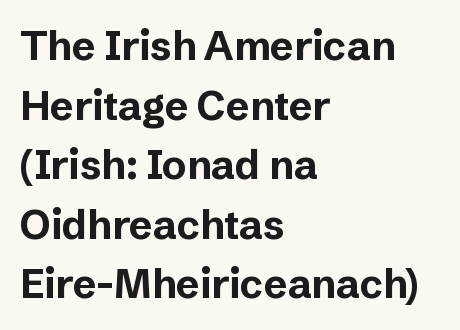
Q: Is the text bold? A: Yes.
Q: Is the text italic (slanted)? A: No, it is upright.
Q: Is the typeface a serif or a sans-serif typeface? A: Sans-serif.
Q: Is the text underlined? A: No.
Q: How is the paragraph aligned? A: Left-aligned.
Q: Is the spacing between letters normal or unusually wide? A: Normal.
Q: Is the spacing between lines tight, normal or loose? A: Normal.
Q: Width (condensed, normal, or wide)? A: Normal.
Q: Stroke contrast? A: Low.
Q: x-height? A: Medium.
Q: Monospaced? A: No.
